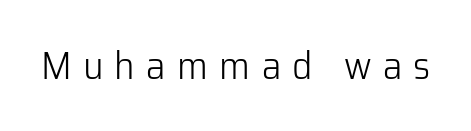
Q: Is the text bold? A: No.
Q: Is the text italic (slanted)? A: No, it is upright.
Q: Is the typeface a serif or a sans-serif typeface? A: Sans-serif.
Q: Is the text underlined? A: No.
Q: Is the spacing between letters normal or unusually wide? A: Unusually wide.
Q: Width (condensed, normal, or wide)? A: Normal.
Q: Stroke contrast? A: Low.
Q: x-height? A: Medium.
Q: Monospaced? A: No.
